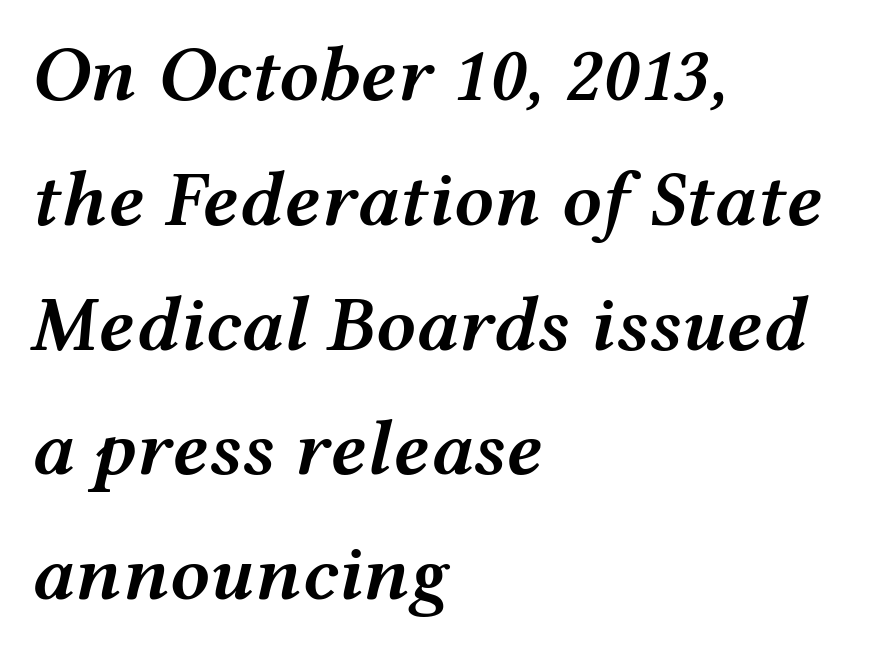
{"italic": "yes", "lean": "right", "slant_degrees": 12, "bold": "semi", "weight": "semibold", "width": "wide", "stroke_contrast": "medium", "x_height": "medium", "monospaced": "no", "underline": "no", "align": "left", "line_spacing": "normal", "line_spacing_ratio": 1.58, "letter_spacing": "normal", "letter_spacing_em": 0.0, "glyph_px": 79}
